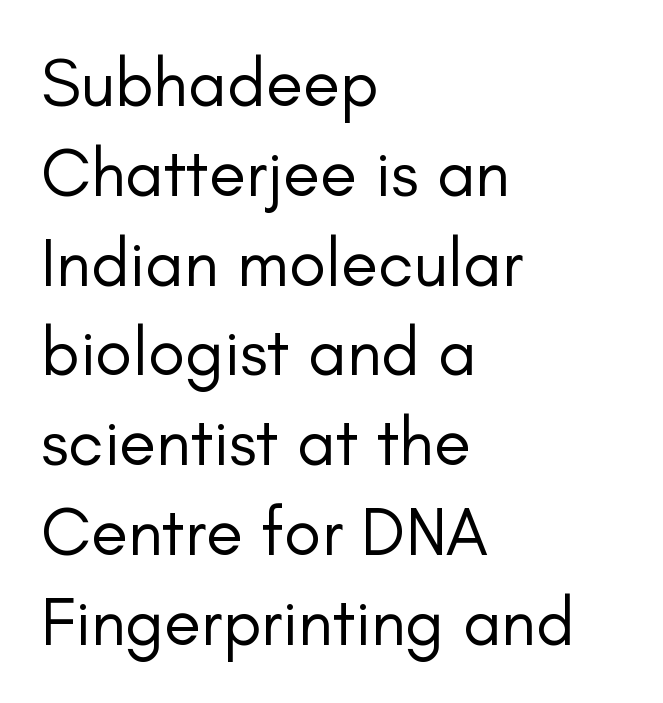
The image shows 68 px regular-weight sans-serif type, upright; set left-aligned, normal line spacing (1.32x), normal letter spacing, not underlined; low stroke contrast and a small x-height.
